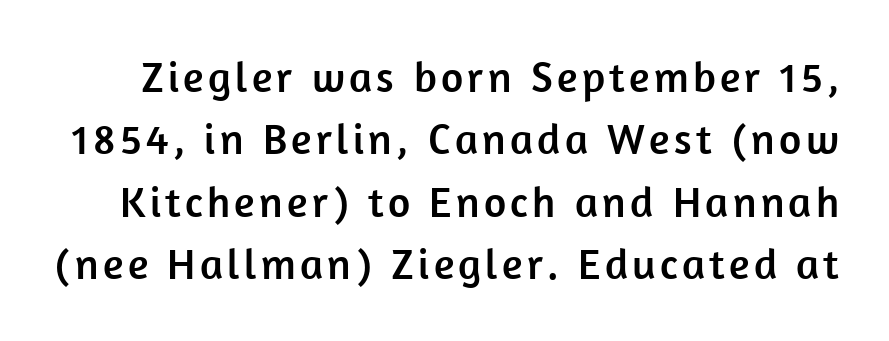
The image shows 43 px sans-serif type, upright; set normal line spacing (1.45x), not underlined; low stroke contrast and a medium x-height.
